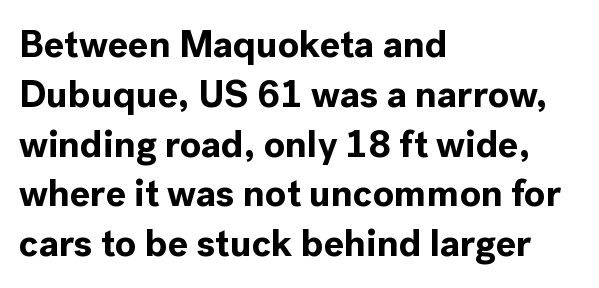
{"serif": "no", "italic": "no", "bold": "yes", "weight": "bold", "width": "normal", "x_height": "medium", "monospaced": "no", "underline": "no", "align": "left", "line_spacing": "normal", "line_spacing_ratio": 1.31, "letter_spacing": "normal", "letter_spacing_em": 0.0, "glyph_px": 38}
